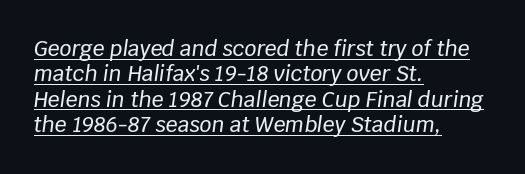
The image shows 21 px text type, italic (leaning right); set left-aligned, line spacing 1.21x, normal letter spacing, underlined.
